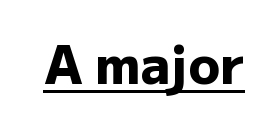
The image shows 52 px heavy sans-serif type, upright; set normal letter spacing, underlined; low stroke contrast and a medium x-height.
